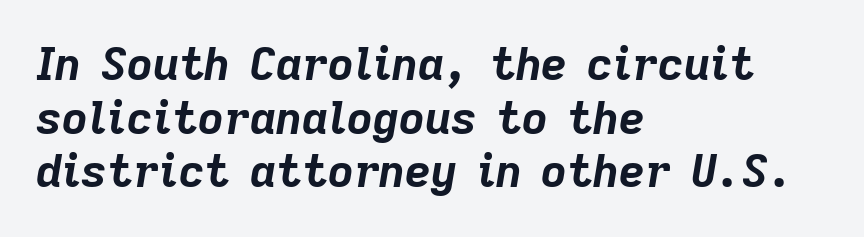
The baseline area is clear. Weight: bold. Is the type slanted? Yes — the strokes lean at a clear angle. Line beginnings align vertically; line endings do not. Each letter keeps its own natural width here, so spacing adapts to shape.
